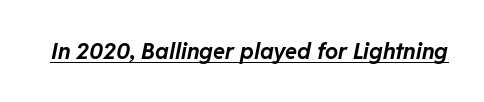
Q: Is the text bold? A: Yes.
Q: Is the text italic (slanted)? A: Yes, it leans right by about 11 degrees.
Q: Is the text underlined? A: Yes.
Q: Is the spacing between letters normal or unusually wide? A: Normal.
